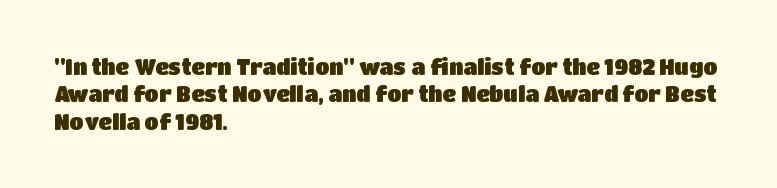
You could call the tracking neutral — neither tight nor loose. Honestly, there is no underline to notice here at all. This is roman type, the default non-slanted kind. Compared with a centered layout, this one pins lines to the left instead. Interline gaps are of average width in this sample.
